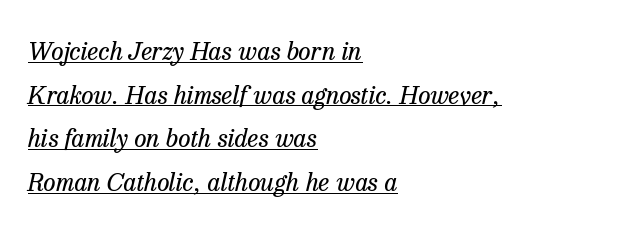
Caption: face not bold, strokes unweighted. The whole block is typeset with a tilt. Students, observe the line beneath the letters — that is underlining. The paragraph has a hard left edge and a soft right edge. The letters sit at their default tracking, neither squeezed nor spread.
